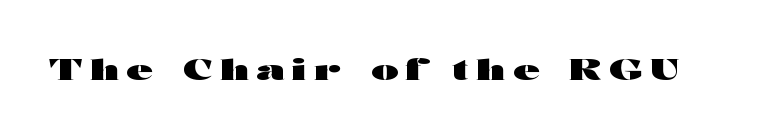
The image shows 29 px heavy, wide type, upright; set unusually wide letter spacing (+0.27 em), not underlined; high stroke contrast and a medium x-height.
